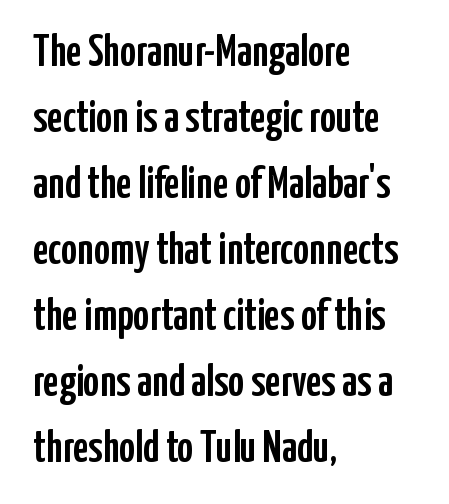
Q: Is the text italic (slanted)? A: No, it is upright.
Q: Is the typeface a serif or a sans-serif typeface? A: Sans-serif.
Q: Is the text underlined? A: No.
Q: How is the paragraph aligned? A: Left-aligned.
Q: Is the spacing between letters normal or unusually wide? A: Normal.
Q: Is the spacing between lines tight, normal or loose? A: Normal.
Q: Width (condensed, normal, or wide)? A: Condensed.
Q: Stroke contrast? A: Low.
Q: x-height? A: Medium.
Q: Monospaced? A: No.
